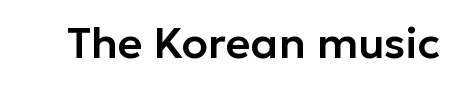
The image shows 43 px sans-serif type, upright; set normal letter spacing, not underlined; low stroke contrast and a medium x-height.
